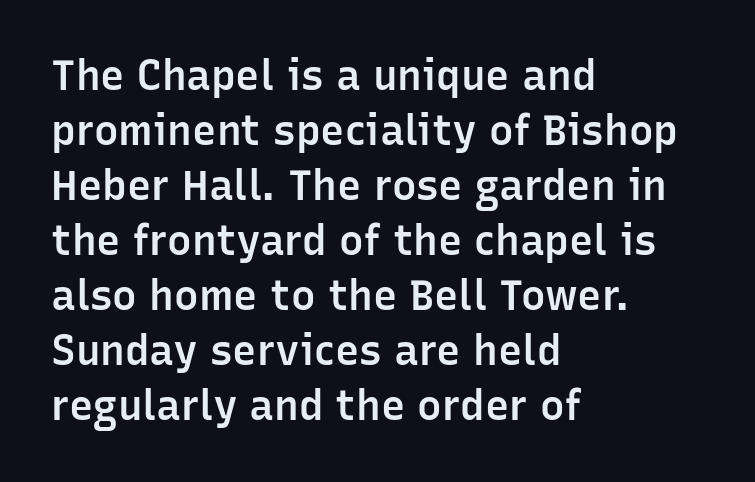
Think of a printed novel: that variable character pitch is what you see here. A normal amount of white space separates one row of letters from the next. The glyphs in this specimen are sans serif. A semibold gives these letters moderate extra thickness, short of bold.
